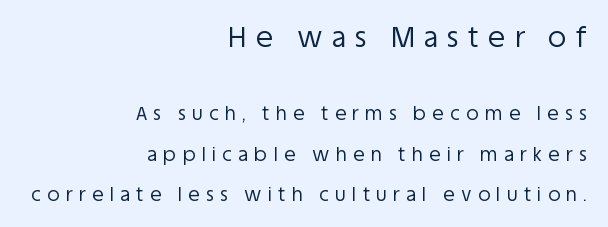
{"serif": "no", "italic": "no", "bold": "no", "weight": "regular", "width": "normal", "stroke_contrast": "low", "x_height": "large", "monospaced": "no", "underline": "no", "align": "right", "line_spacing": "loose", "line_spacing_ratio": 2.11, "letter_spacing": "wide", "letter_spacing_em": 0.33, "larger_block": "first", "size_ratio": 1.47, "glyph_px": 28}
